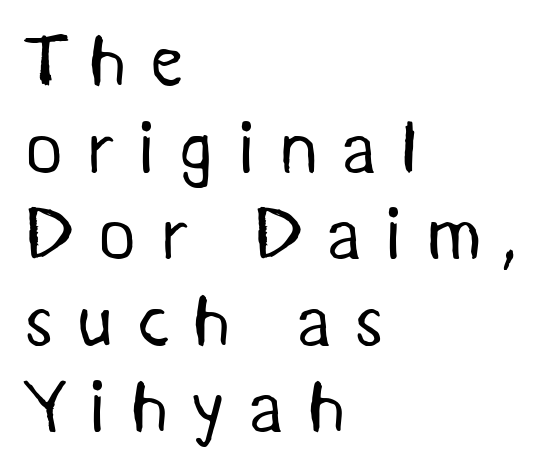
Between one letter and the next there's a generous, obvious gap. The setting favours the left margin, as ordinary paragraphs usually do. Classification — sans serif. The face used here is proportionally spaced, like ordinary book or web type. The area under the type is left untouched.
